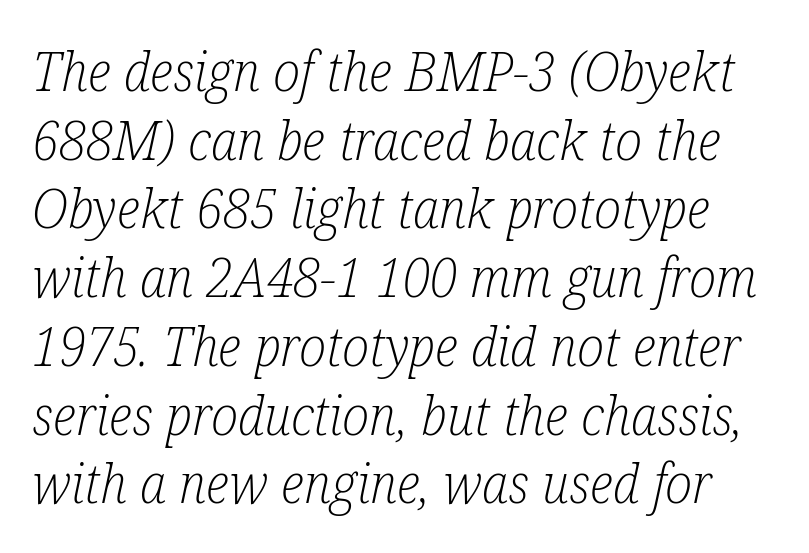
The image shows 55 px light, condensed serif type, italic (leaning right); set normal line spacing (1.25x), normal letter spacing, not underlined; low stroke contrast and a medium x-height.
